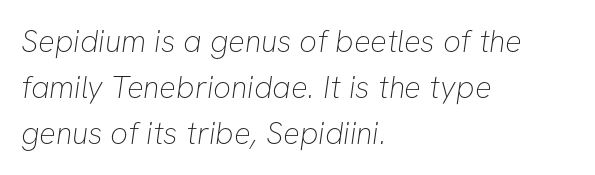
Caption: face not bold, strokes unweighted. This rendering leaves character spacing at its baseline value. Decoration check: the copy has no underline. The designer left line spacing at the default.
